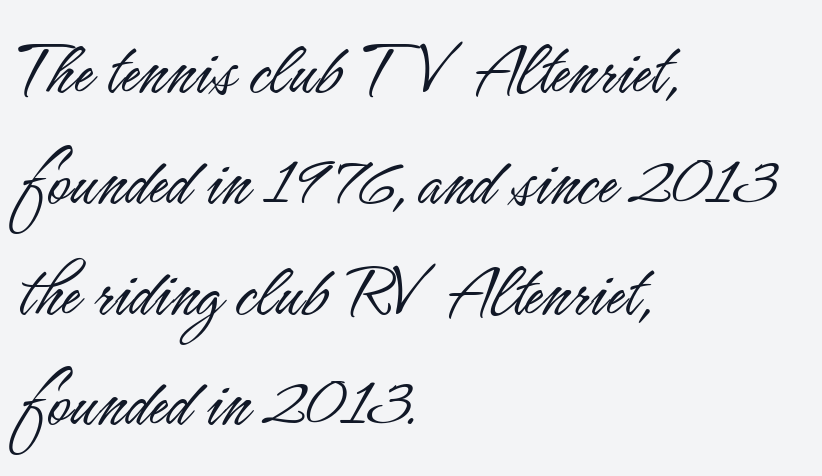
Q: Is the text bold? A: No.
Q: Is the text italic (slanted)? A: Yes.
Q: Is the typeface a serif or a sans-serif typeface? A: Sans-serif.
Q: Is the text underlined? A: No.
Q: How is the paragraph aligned? A: Left-aligned.
Q: Is the spacing between letters normal or unusually wide? A: Normal.
Q: Is the spacing between lines tight, normal or loose? A: Normal.
Q: Width (condensed, normal, or wide)? A: Condensed.
Q: Stroke contrast? A: Low.
Q: x-height? A: Small.
Q: Monospaced? A: No.
